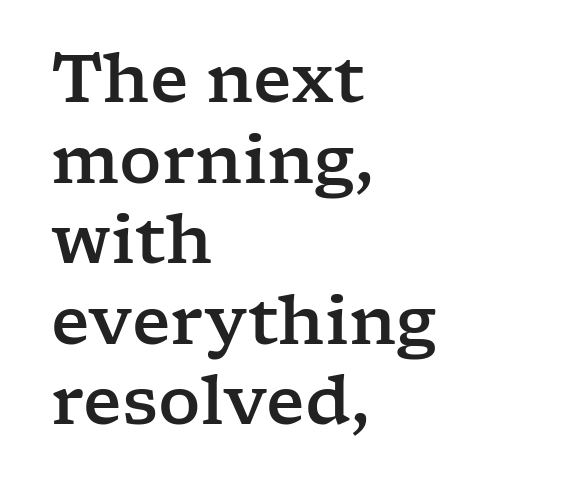
The image shows 66 px wide serif type, upright; set left-aligned, line spacing 1.22x, normal letter spacing, not underlined; low stroke contrast and a medium x-height.
